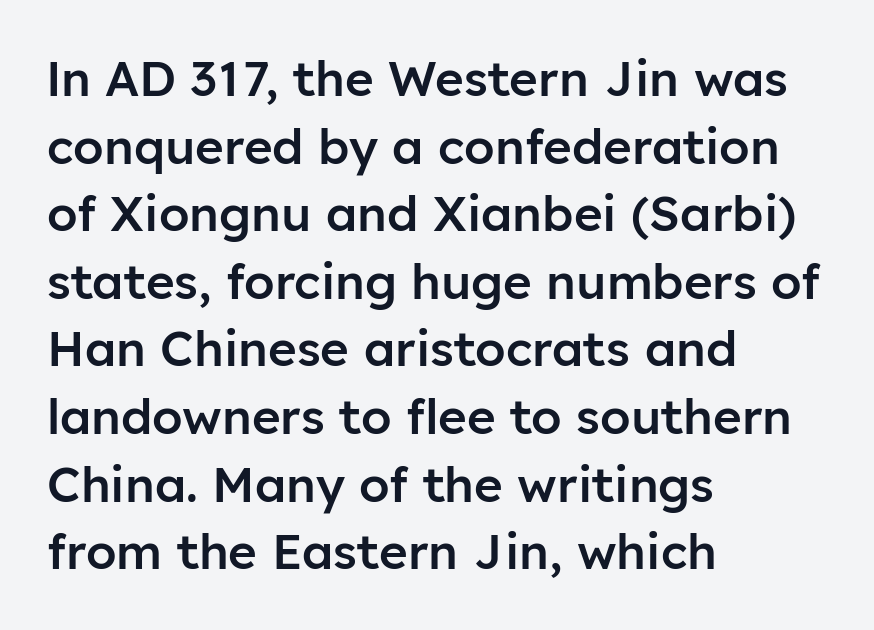
Plain, unruled lines of type. Every character sits straight up, as roman type does. Check where the strokes stop: nothing finishes them off — pure sans. The strokes are fattened partway — semibold, not bold. These lines are rendered in a variable-pitch font. Line beginnings align vertically; line endings do not.
